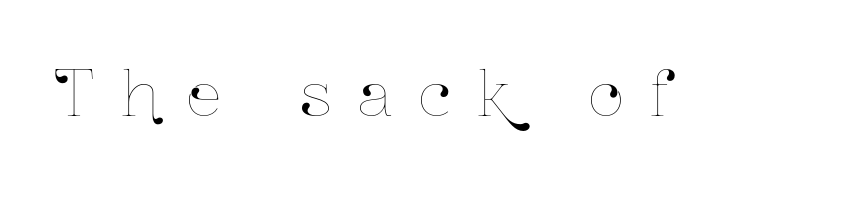
{"italic": "no", "width": "condensed", "stroke_contrast": "low", "x_height": "medium", "monospaced": "no", "underline": "no", "letter_spacing": "wide", "letter_spacing_em": 0.45, "glyph_px": 61}
